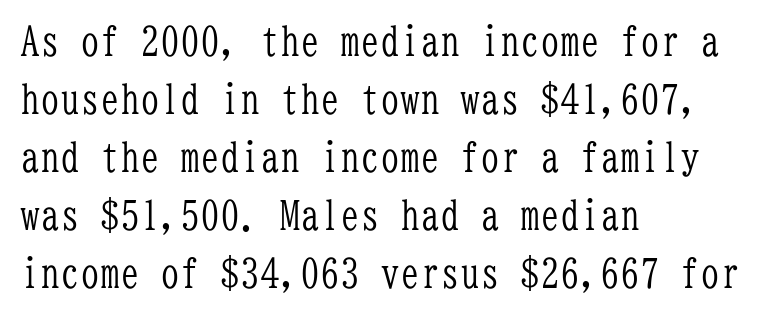
The zone under the glyphs is completely vacant. Notice how the stems are strictly vertical — no italics here. You could count columns in this text — the font is strictly monospaced. Type style note: has serifs.
